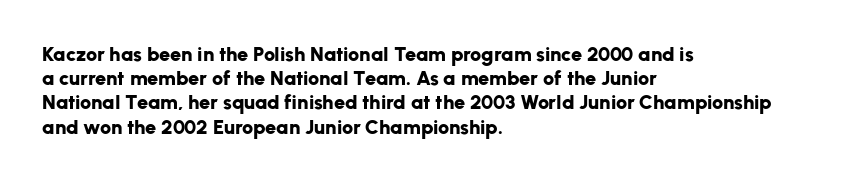
Descenders hang freely into open space. The paragraph has a hard left edge and a soft right edge. It's the straight-up-and-down kind of type. Observe the ordinary spacing: letters are neighbours, not strangers. Weight check: bold — yes, fully.
